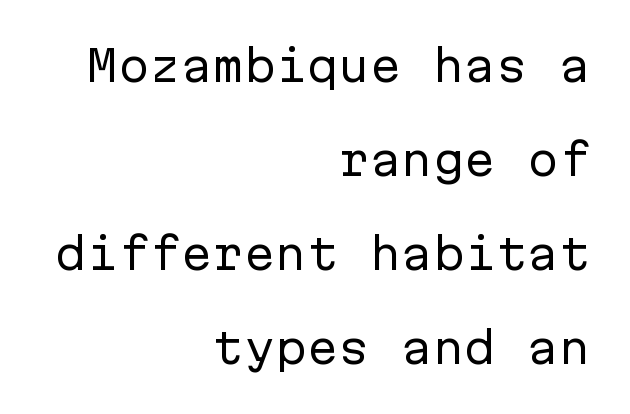
{"serif": "no", "italic": "no", "bold": "no", "weight": "regular", "width": "normal", "stroke_contrast": "low", "x_height": "medium", "monospaced": "yes", "underline": "no", "align": "right", "line_spacing": "loose", "line_spacing_ratio": 2.24, "letter_spacing": "normal", "letter_spacing_em": 0.0, "glyph_px": 42}
